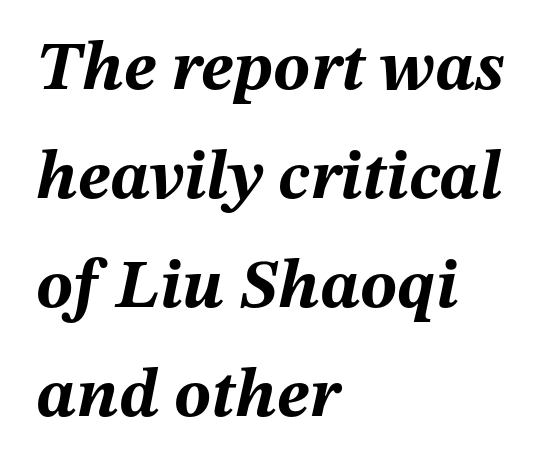
{"italic": "yes", "lean": "right", "slant_degrees": 12, "bold": "yes", "weight": "bold", "width": "normal", "stroke_contrast": "medium", "x_height": "medium", "monospaced": "no", "underline": "no", "align": "left", "line_spacing": "normal", "line_spacing_ratio": 1.58, "letter_spacing": "normal", "letter_spacing_em": 0.0, "glyph_px": 69}
